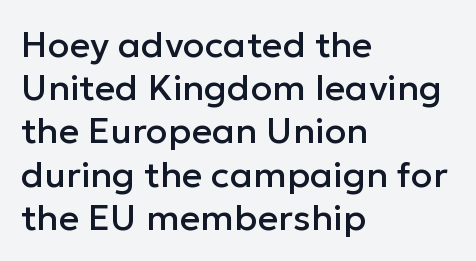
Q: Is the text italic (slanted)? A: No, it is upright.
Q: Is the typeface a serif or a sans-serif typeface? A: Sans-serif.
Q: Is the text underlined? A: No.
Q: How is the paragraph aligned? A: Left-aligned.
Q: Is the spacing between letters normal or unusually wide? A: Normal.
Q: Width (condensed, normal, or wide)? A: Normal.
Q: Stroke contrast? A: Low.
Q: x-height? A: Medium.
Q: Monospaced? A: No.
